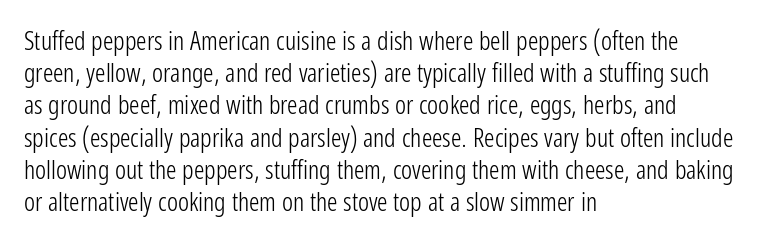
The image shows 26 px text type, upright; set left-aligned, line spacing 1.24x, normal letter spacing, not underlined.
